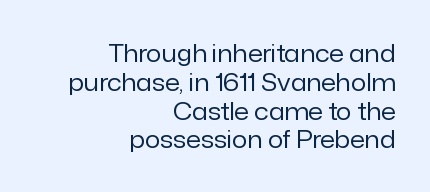
Has an underline been added? It has not. Students, note that the glyphs here touch the page at normal intervals. The text block is weighted toward the right margin, trailing off unevenly leftward. Bold? No — there's no thickening of the strokes. A typesetter would mark this as roman, not italic.
